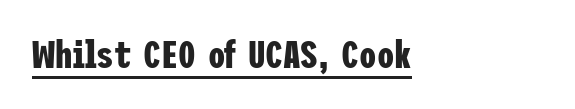
Q: Is the text bold? A: Yes.
Q: Is the text italic (slanted)? A: No, it is upright.
Q: Is the typeface a serif or a sans-serif typeface? A: Sans-serif.
Q: Is the text underlined? A: Yes.
Q: How is the paragraph aligned? A: Left-aligned.
Q: Is the spacing between letters normal or unusually wide? A: Normal.
Q: Width (condensed, normal, or wide)? A: Condensed.
Q: Stroke contrast? A: Low.
Q: x-height? A: Medium.
